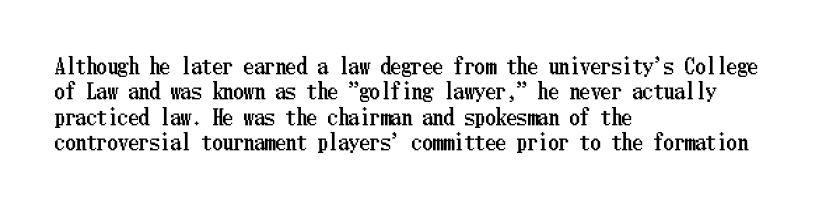
Short and long lines alike share a common starting point at left. Letters rest on an invisible, unmarked baseline. No extra tracking has been applied to these lines. Is there any slant? The stems are plumb.
